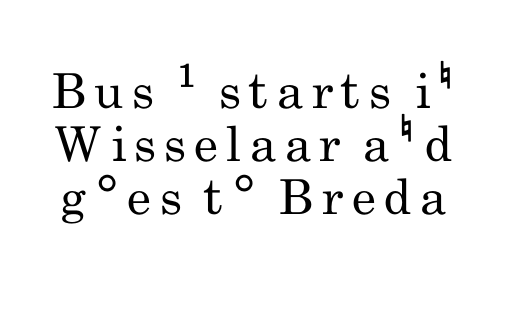
The image shows 48 px regular-weight, condensed sans-serif type, upright; set tight line spacing (1.1x), not underlined; low stroke contrast and a small x-height.
